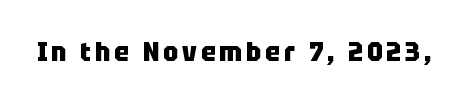
The lettering holds an erect, upright posture throughout. Check the space under the baseline: it is left empty. Does the weight exceed regular? Yes, all the way to bold.
